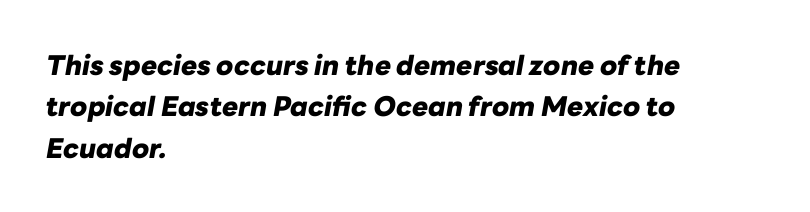
Descender tails drop into unmarked territory. The face used here is rendered with its standard letterfit. The paragraph shown leans on its left margin. The block of text has a typical density, with ordinary space between rows.
